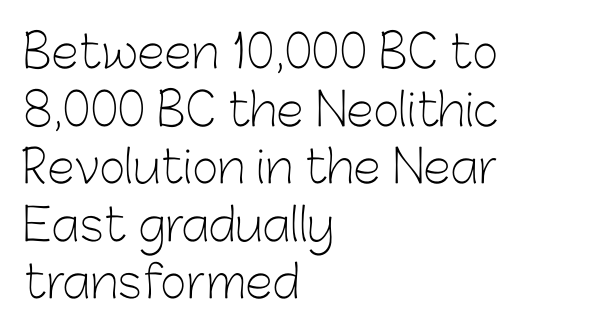
{"serif": "no", "italic": "no", "bold": "no", "weight": "light", "width": "normal", "stroke_contrast": "low", "x_height": "medium", "monospaced": "no", "underline": "no", "align": "left", "line_spacing": "normal", "line_spacing_ratio": 1.28, "letter_spacing": "normal", "letter_spacing_em": 0.0, "glyph_px": 45}
